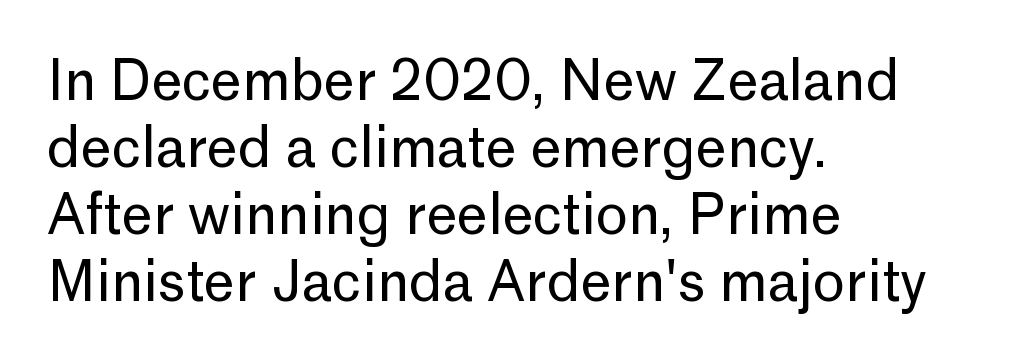
Stems here are at most as thick as an everyday book face. Vertical strokes here are truly vertical. The rendering anchors every line to the left-hand side. The characters display no serif detailing; their extremities are plain. A bare baseline throughout the passage. Each letter keeps its own natural width here, so spacing adapts to shape.
